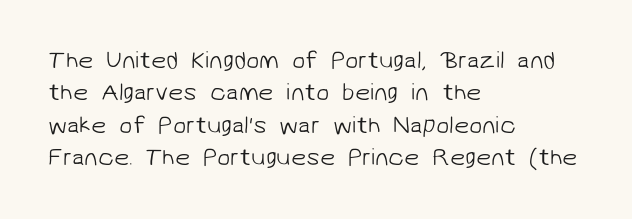
Just letters on the line, the space beneath them empty. Leading matches the norm, producing a regular column. Glyph-to-glyph distance matches everyday printed text. Left-aligned paragraph, ragged on the right. The cut favours lightness, reaching ordinary text weight at its darkest.
